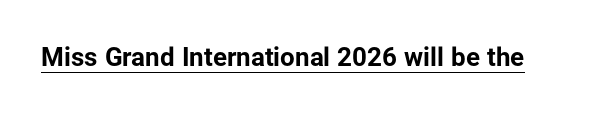
The image shows 26 px bold type, upright; set normal letter spacing, underlined.
